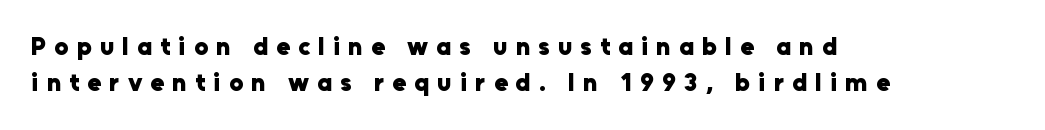
Strokes here are thick enough to call this a true bold. Characters remain perfectly vertical along every line. Each row of text sits above clean, open space. This rendering uses left alignment, leaving the right contour irregular.
